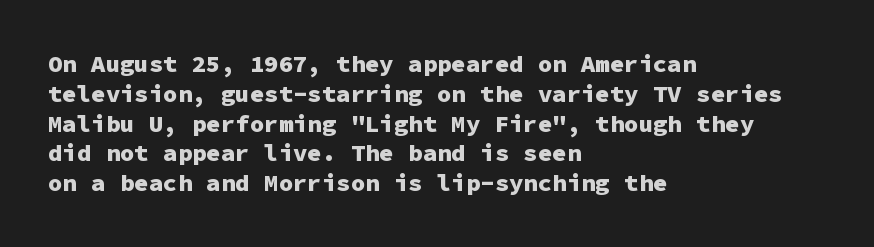
The image shows 24 px bold type, upright; set left-aligned, line spacing 1.24x, normal letter spacing, not underlined.
